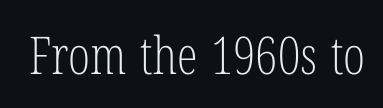
{"serif": "yes", "italic": "no", "bold": "no", "weight": "light", "width": "condensed", "stroke_contrast": "low", "x_height": "medium", "monospaced": "no", "underline": "no", "letter_spacing": "normal", "letter_spacing_em": 0.0, "glyph_px": 52}
